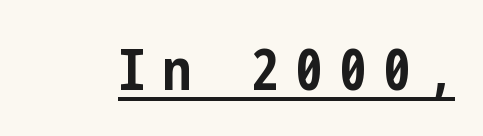
Q: Is the text bold? A: Yes.
Q: Is the text italic (slanted)? A: No, it is upright.
Q: Is the typeface a serif or a sans-serif typeface? A: Sans-serif.
Q: Is the text underlined? A: Yes.
Q: Is the spacing between letters normal or unusually wide? A: Unusually wide.
Q: Width (condensed, normal, or wide)? A: Condensed.
Q: Stroke contrast? A: Low.
Q: x-height? A: Medium.
